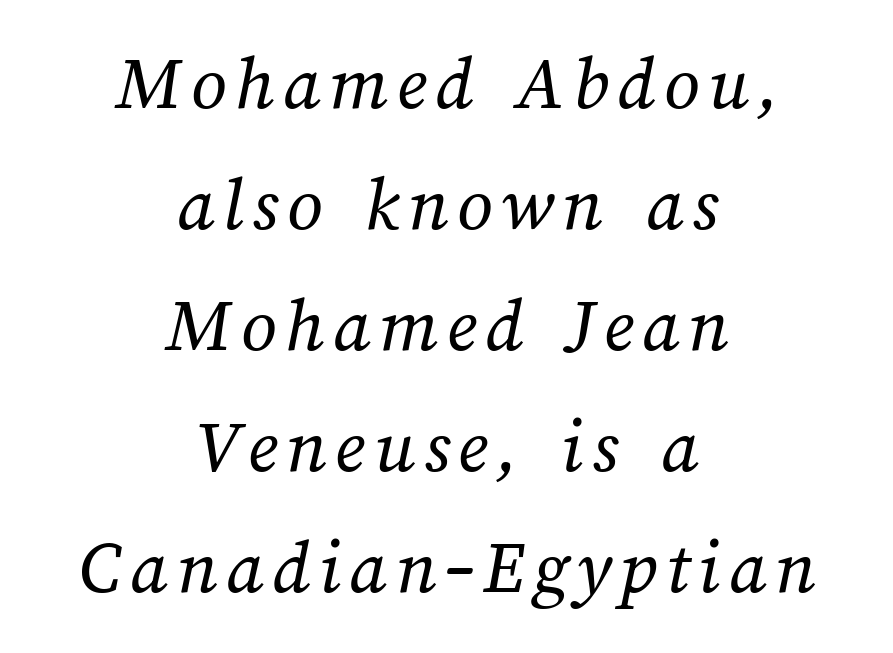
Q: Is the text bold? A: No.
Q: Is the text underlined? A: No.
Q: How is the paragraph aligned? A: Centered.
Q: Is the spacing between lines tight, normal or loose? A: Normal.
Q: Width (condensed, normal, or wide)? A: Normal.
Q: Stroke contrast? A: Medium.
Q: x-height? A: Medium.
Q: Monospaced? A: No.
